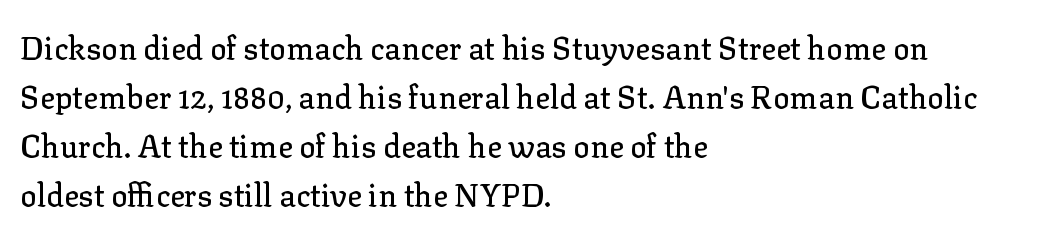
{"serif": "yes", "italic": "no", "width": "normal", "stroke_contrast": "low", "x_height": "medium", "monospaced": "no", "underline": "no", "align": "left", "line_spacing": "normal", "line_spacing_ratio": 1.58, "letter_spacing": "normal", "letter_spacing_em": 0.0, "glyph_px": 31}
